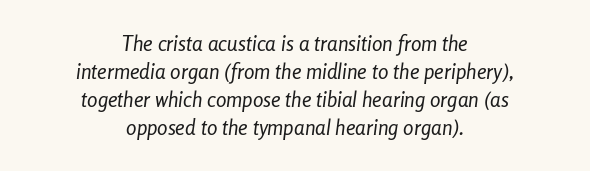
The image shows 21 px text type, italic (leaning right); set centered, normal line spacing (1.34x), normal letter spacing, not underlined.
